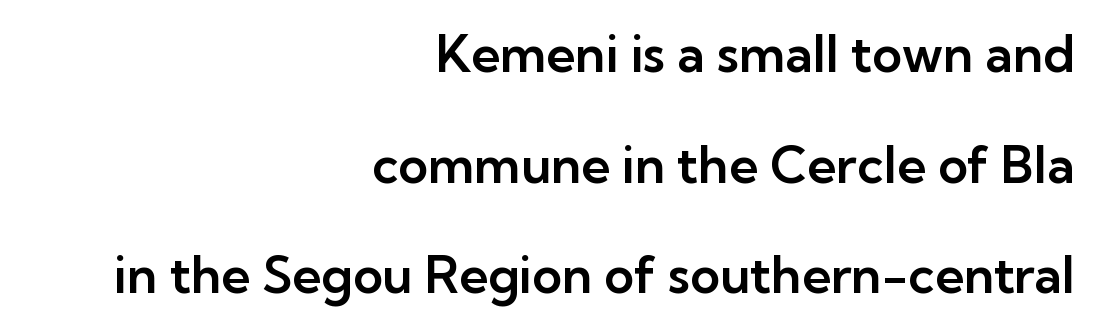
The image shows 51 px sans-serif type, upright; set right-aligned, loose line spacing (2.17x), normal letter spacing, not underlined; low stroke contrast and a medium x-height.
